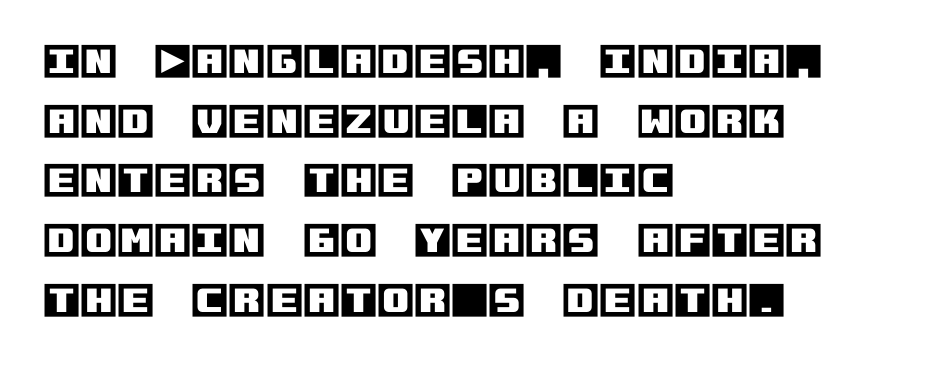
Q: Is the text italic (slanted)? A: No, it is upright.
Q: Is the text underlined? A: No.
Q: How is the paragraph aligned? A: Left-aligned.
Q: Is the spacing between letters normal or unusually wide? A: Normal.
Q: Is the spacing between lines tight, normal or loose? A: Normal.
Q: Width (condensed, normal, or wide)? A: Normal.
Q: x-height? A: Large.
